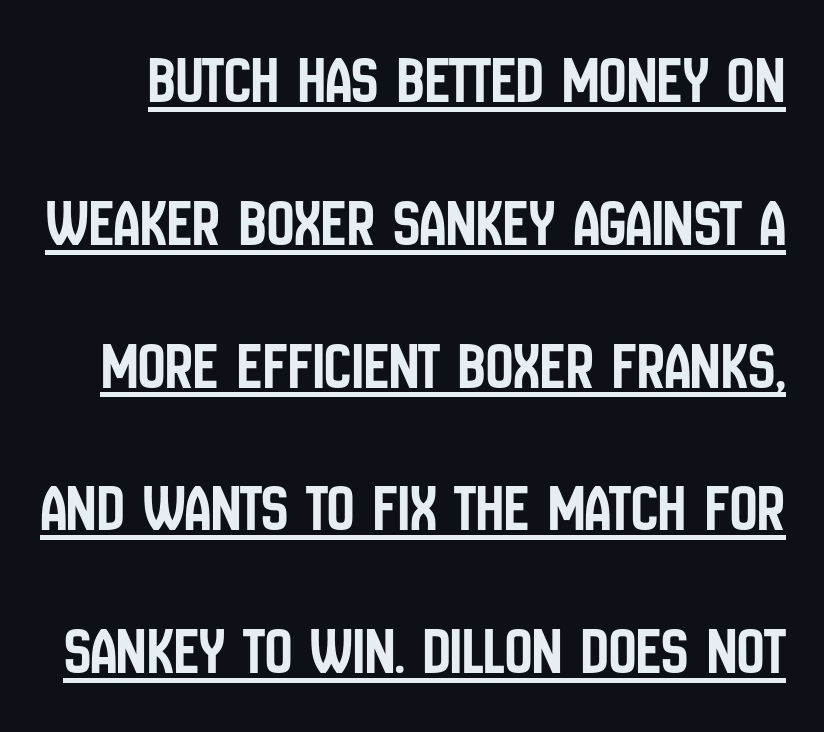
The image shows 68 px condensed sans-serif type, upright; set loose line spacing (2.1x), normal letter spacing, underlined; low stroke contrast and a large x-height.
